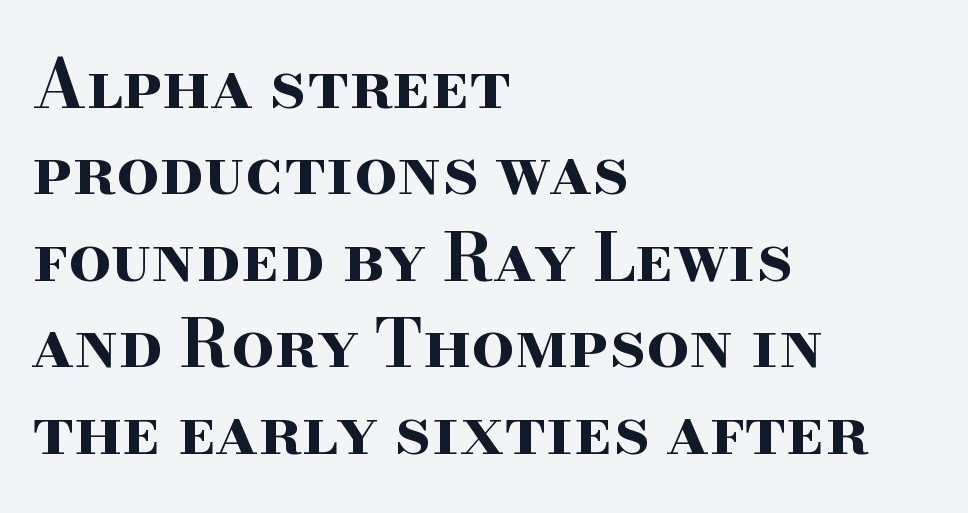
{"serif": "yes", "italic": "no", "bold": "yes", "weight": "bold", "width": "wide", "stroke_contrast": "high", "x_height": "small", "monospaced": "no", "underline": "no", "align": "left", "line_spacing": "normal", "line_spacing_ratio": 1.29, "letter_spacing": "normal", "letter_spacing_em": 0.0, "glyph_px": 67}
